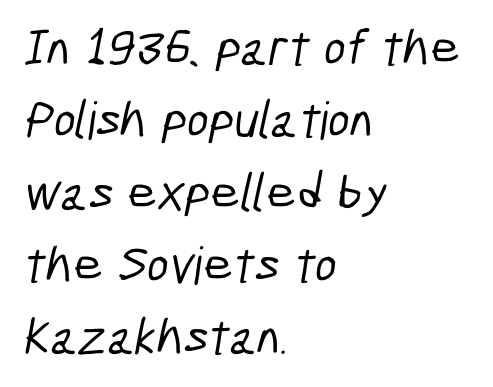
Varying glyph widths throughout — classic text-font behaviour. The lines are quadded left. A typesetter would call this leading conventional body-copy spacing. The strip under each line holds only bare page. The letterforms sit shoulder to shoulder at normal distance. This rendering employs a face without finishing strokes, i.e., a sans-serif.
